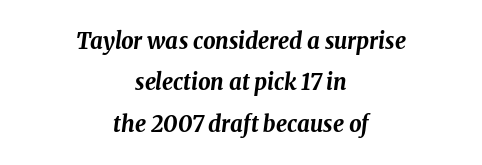
Q: Is the text bold? A: Yes.
Q: Is the text italic (slanted)? A: Yes, it leans right by about 8 degrees.
Q: Is the text underlined? A: No.
Q: How is the paragraph aligned? A: Centered.
Q: Is the spacing between letters normal or unusually wide? A: Normal.
